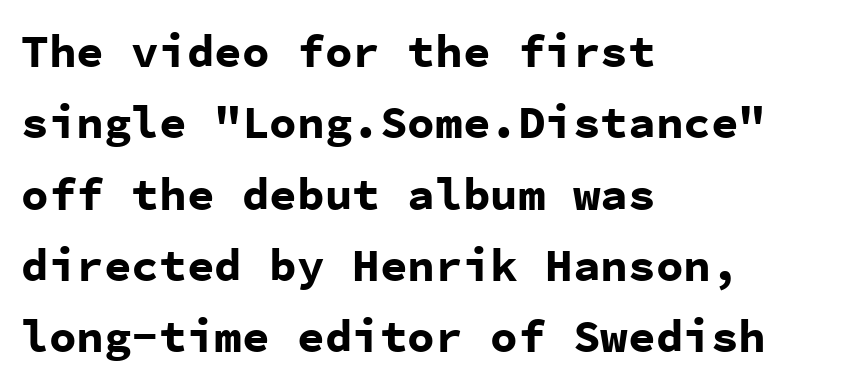
The image shows 46 px bold sans-serif type, upright, monospaced; set left-aligned, normal line spacing (1.55x), normal letter spacing, not underlined; low stroke contrast and a medium x-height.
